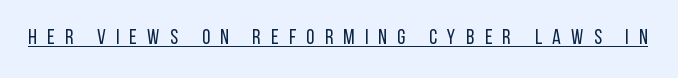
The specimen includes a rule beneath the text block's lines. Letters have the restrained weight of plain body copy at most. Designer's note — italics off, roman on. The type is letterspaced generously, with wide tracking.
